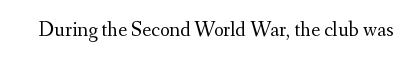
The image shows 21 px text type, upright; set normal letter spacing, not underlined.
